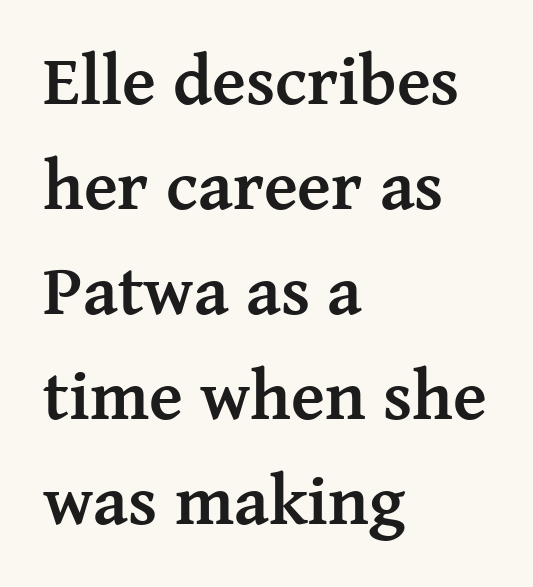
Q: Is the text bold? A: Yes.
Q: Is the text italic (slanted)? A: No, it is upright.
Q: Is the typeface a serif or a sans-serif typeface? A: Serif.
Q: Is the text underlined? A: No.
Q: How is the paragraph aligned? A: Left-aligned.
Q: Is the spacing between letters normal or unusually wide? A: Normal.
Q: Is the spacing between lines tight, normal or loose? A: Normal.
Q: Width (condensed, normal, or wide)? A: Normal.
Q: Stroke contrast? A: Medium.
Q: x-height? A: Medium.
Q: Monospaced? A: No.
